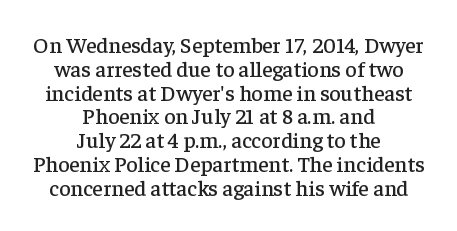
The image shows 22 px text type, upright; set centered, tight line spacing (1.08x), normal letter spacing, not underlined.
